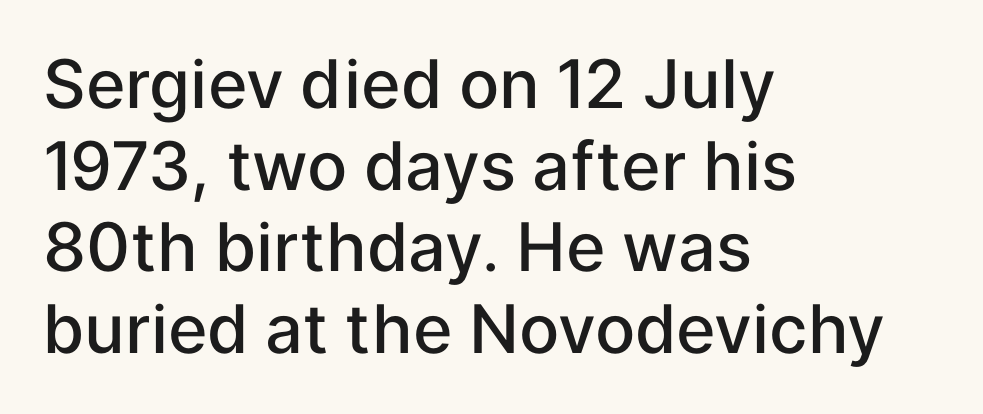
Just letters on the line, the space beneath them empty. Line starts are locked; line ends wander. Spacing verdict: proportional, widths tailored to each character. Stroke terminals: plain, sans-serif. Posture: upright roman.
